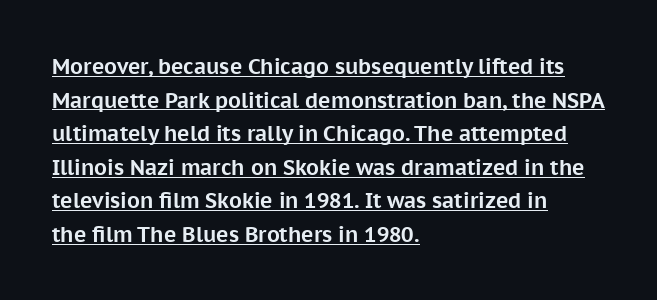
Q: Is the text bold? A: Yes.
Q: Is the text italic (slanted)? A: No, it is upright.
Q: Is the text underlined? A: Yes.
Q: How is the paragraph aligned? A: Left-aligned.
Q: Is the spacing between letters normal or unusually wide? A: Normal.
Q: Is the spacing between lines tight, normal or loose? A: Normal.
